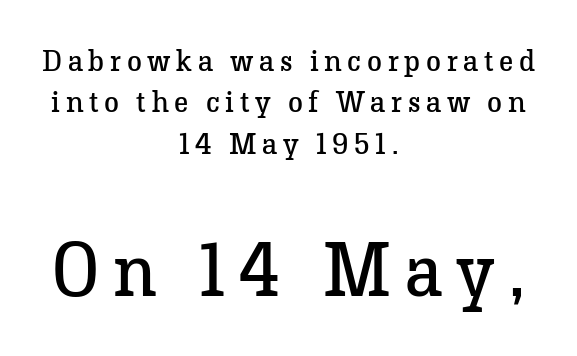
The image shows 74 px regular-weight serif type, upright; set centered, normal line spacing (1.38x), not underlined; the second (bottom) block is 2.47x larger; low stroke contrast and a medium x-height.
